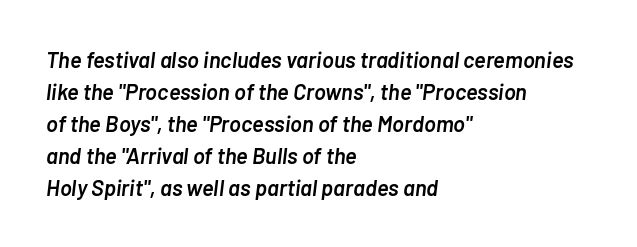
The image shows 22 px text type, italic (leaning right); set left-aligned, normal line spacing (1.45x), normal letter spacing, not underlined.
